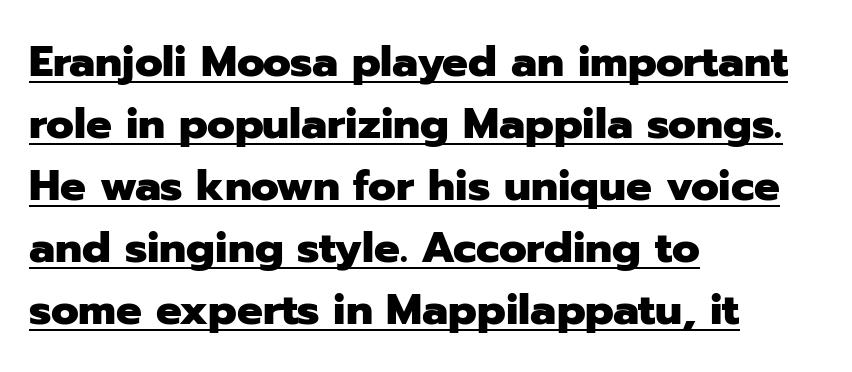
{"serif": "no", "italic": "no", "bold": "yes", "weight": "heavy", "width": "normal", "stroke_contrast": "low", "x_height": "medium", "monospaced": "no", "underline": "yes", "align": "left", "line_spacing": "normal", "line_spacing_ratio": 1.44, "letter_spacing": "normal", "letter_spacing_em": 0.0, "glyph_px": 43}
